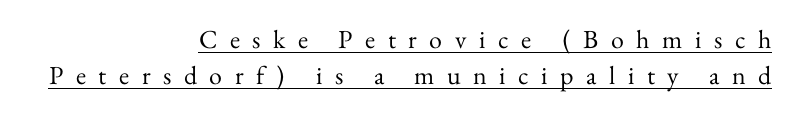
The image shows 26 px text type, upright; set right-aligned, normal line spacing (1.39x), unusually wide letter spacing (+0.48 em), underlined.
